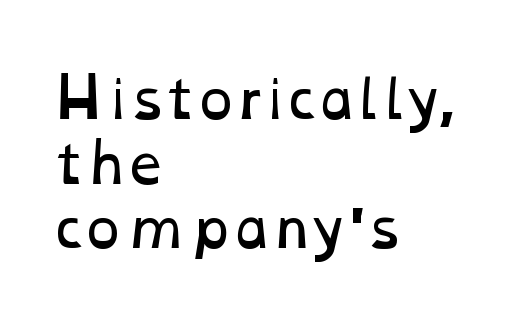
The image shows 53 px regular-weight, wide type; set left-aligned, line spacing 1.22x, normal letter spacing, not underlined; low stroke contrast and a medium x-height.
